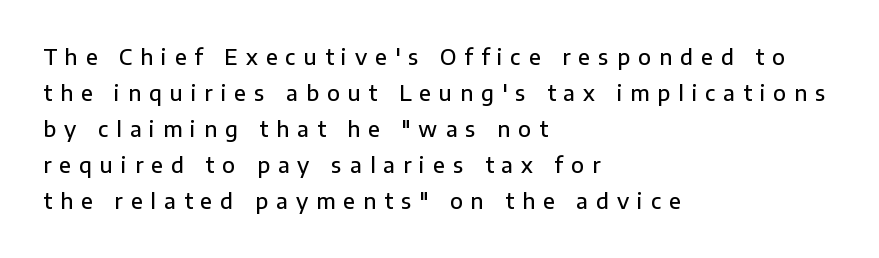
The image shows 21 px text type, upright; set left-aligned, line spacing 1.72x, unusually wide letter spacing (+0.38 em), not underlined.
